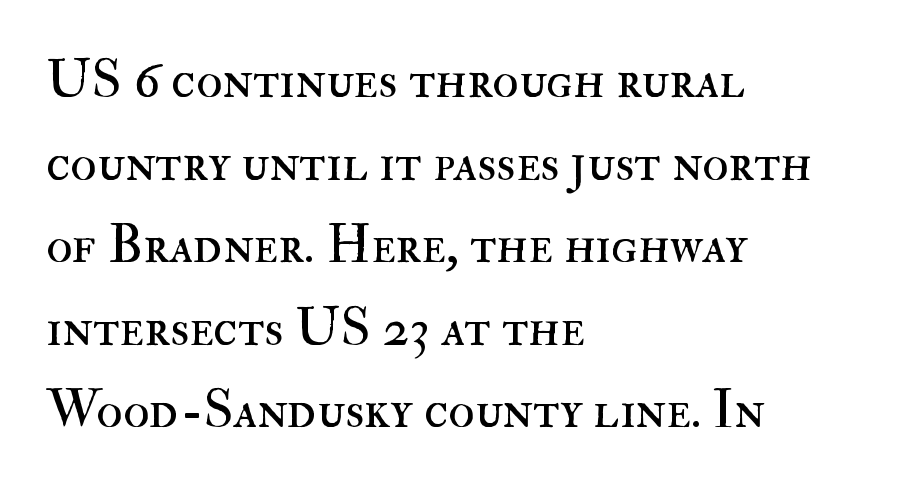
Is this a fixed-width face? No — the glyphs have proportional, varying widths. Summary of weight: not heavy and not bold. Italic: no, the glyphs are upright roman. Regarding leading, the lines here are spaced in the standard way. The area under the type is left untouched.
